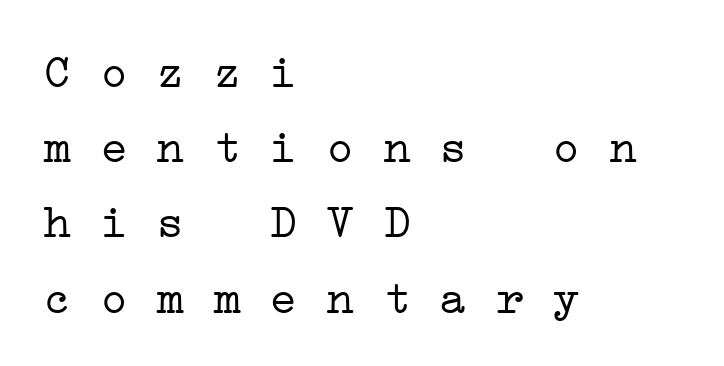
{"serif": "yes", "bold": "no", "weight": "light", "width": "wide", "stroke_contrast": "low", "x_height": "medium", "monospaced": "yes", "underline": "no", "align": "left", "line_spacing": "normal", "line_spacing_ratio": 1.6, "letter_spacing": "normal", "letter_spacing_em": 0.0, "glyph_px": 47}
